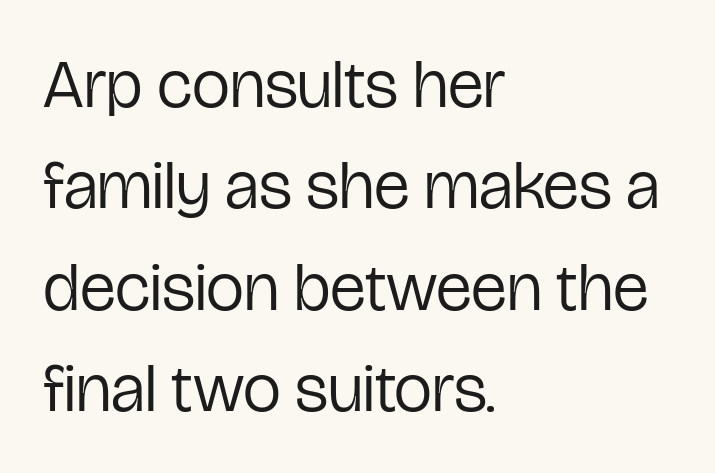
Letters rest on an invisible, unmarked baseline. Honestly, the letter spacing is just normal — you wouldn't notice it. Compared with a typical body face, this is equally light or lighter still. Letterform terminals end flat and unadorned throughout the passage.
